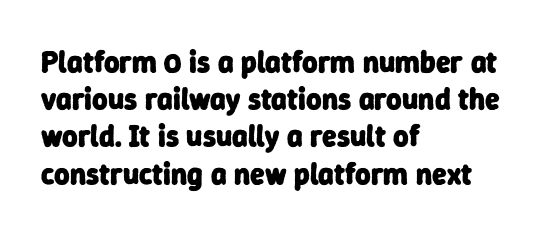
Q: Is the text bold? A: Yes.
Q: Is the typeface a serif or a sans-serif typeface? A: Sans-serif.
Q: Is the text underlined? A: No.
Q: How is the paragraph aligned? A: Left-aligned.
Q: Is the spacing between letters normal or unusually wide? A: Normal.
Q: Width (condensed, normal, or wide)? A: Normal.
Q: Stroke contrast? A: Low.
Q: x-height? A: Medium.
Q: Monospaced? A: No.
